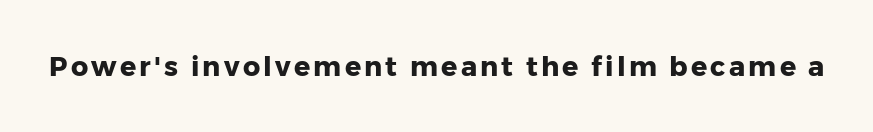
{"italic": "no", "bold": "yes", "underline": "no", "glyph_px": 27}
